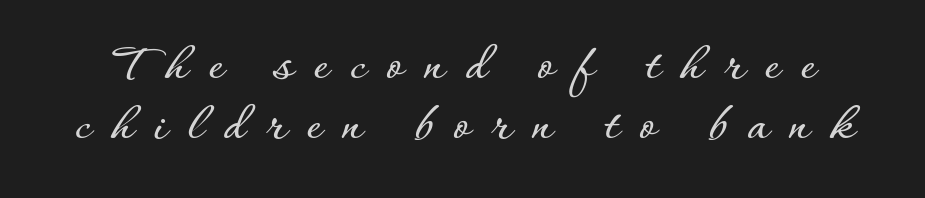
In terms of leading, this rendering errs on the cramped side. Here the designer chose a conventional face with non-uniform glyph widths. Descenders are the only things crossing below the line. The horizontal fit of the characters is loose and conspicuously gappy.
